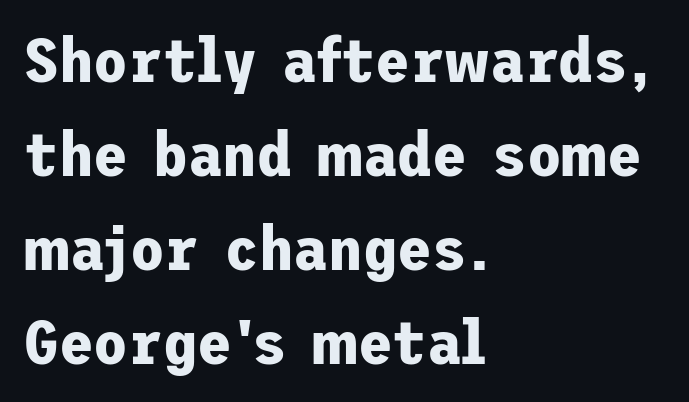
{"serif": "no", "italic": "no", "bold": "yes", "weight": "bold", "width": "normal", "stroke_contrast": "low", "x_height": "medium", "underline": "no", "align": "left", "line_spacing": "normal", "line_spacing_ratio": 1.49, "letter_spacing": "normal", "letter_spacing_em": 0.0, "glyph_px": 63}
